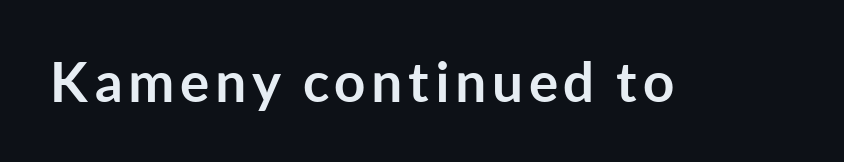
{"serif": "no", "italic": "no", "bold": "yes", "weight": "semibold", "width": "normal", "stroke_contrast": "low", "x_height": "medium", "monospaced": "no", "underline": "no", "glyph_px": 55}
